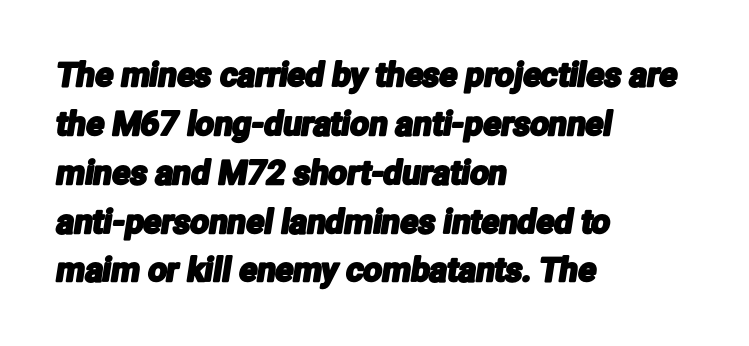
The image shows 33 px condensed sans-serif type; set left-aligned, normal line spacing (1.48x), normal letter spacing, not underlined; low stroke contrast and a medium x-height.
